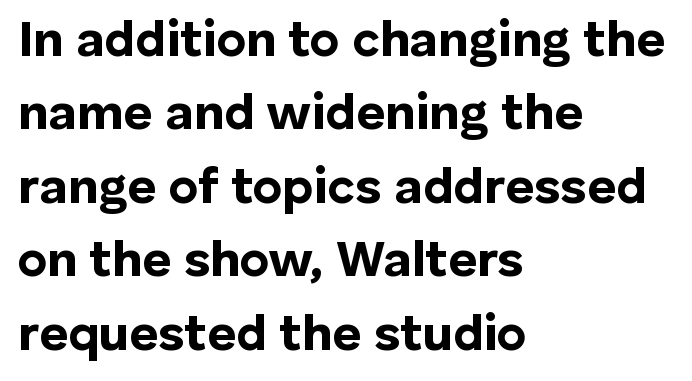
Emphasis by weight is at full strength: bold. In terms of posture, this sample is upright. Descenders are the only things crossing below the line. The glyphs in this specimen are sans serif. The setting favours the left margin, as ordinary paragraphs usually do.
